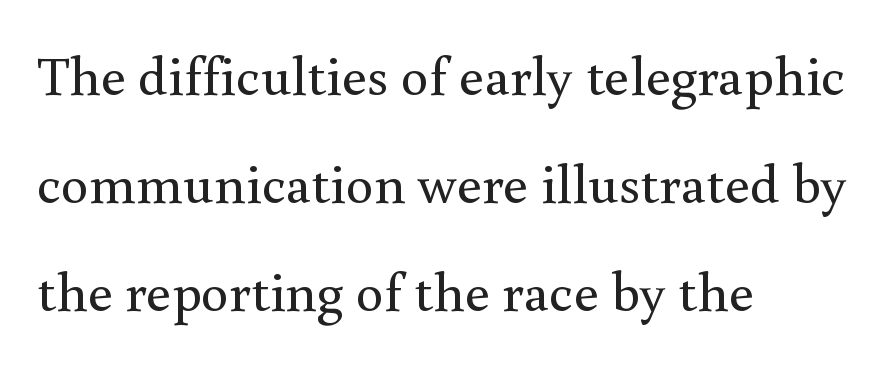
How are the letters spaced? Ordinarily, with no added tracking. The string is rendered with underlining switched off. Is the type heavy? It reads as light-to-regular instead. This is serif lettering, the kind often seen in printed books. Airy leading. The face used here is proportionally spaced, like ordinary book or web type.
